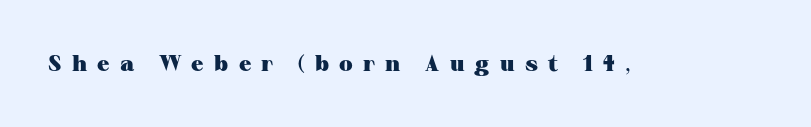
Q: Is the text bold? A: Yes.
Q: Is the text italic (slanted)? A: No, it is upright.
Q: Is the text underlined? A: No.
Q: Is the spacing between letters normal or unusually wide? A: Unusually wide.
